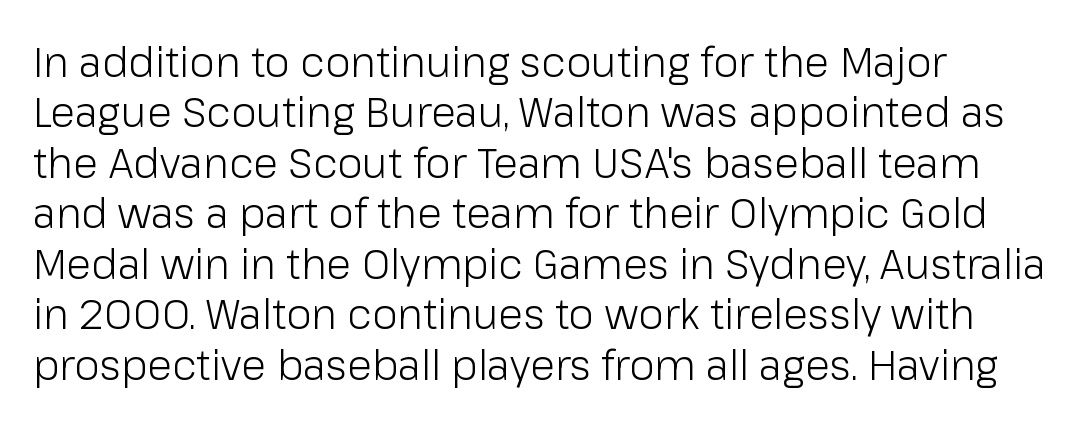
The image shows 41 px light sans-serif type, upright; set line spacing 1.23x, normal letter spacing, not underlined; low stroke contrast and a medium x-height.
